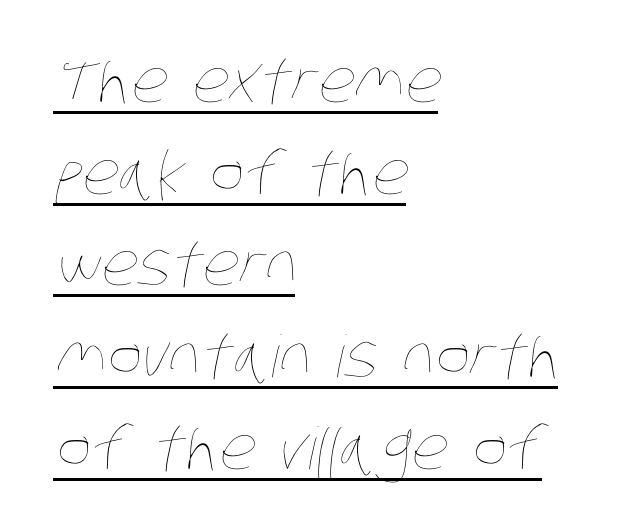
Q: Is the text bold? A: No.
Q: Is the text underlined? A: Yes.
Q: How is the paragraph aligned? A: Left-aligned.
Q: Is the spacing between letters normal or unusually wide? A: Normal.
Q: Is the spacing between lines tight, normal or loose? A: Normal.
Q: Width (condensed, normal, or wide)? A: Condensed.
Q: Stroke contrast? A: Low.
Q: x-height? A: Large.
Q: Monospaced? A: No.
